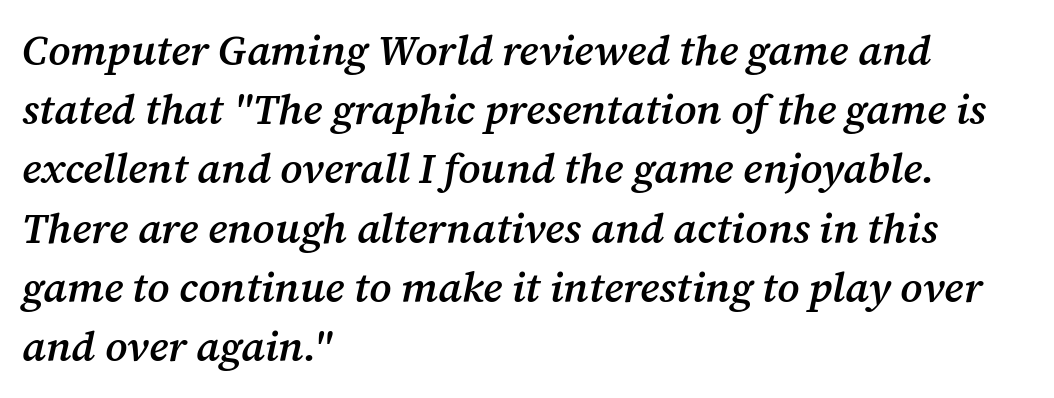
The image shows 42 px semibold serif type, italic (leaning right); set left-aligned, normal line spacing (1.41x), normal letter spacing, not underlined; medium stroke contrast and a medium x-height.
